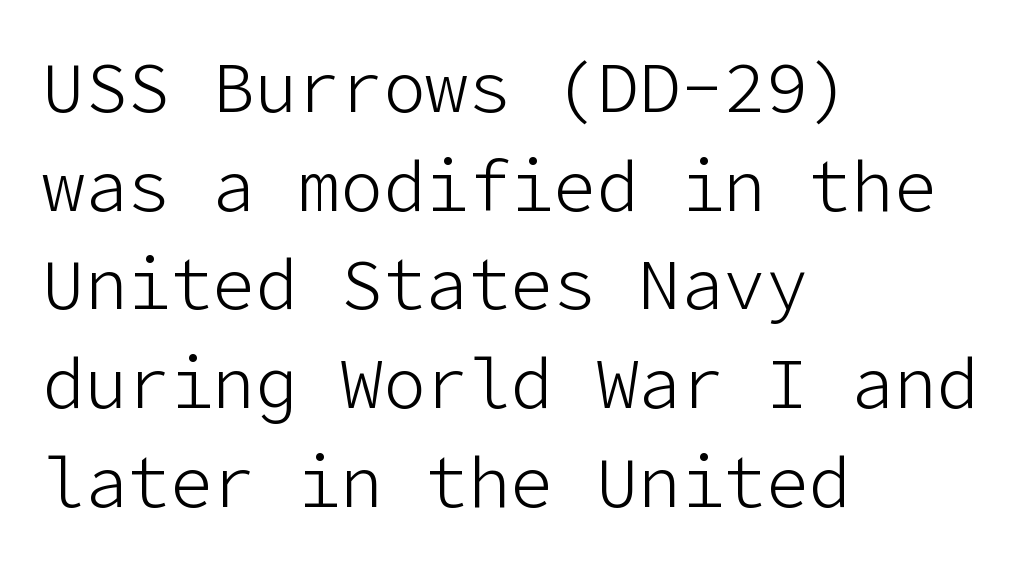
Q: Is the text bold? A: No.
Q: Is the text italic (slanted)? A: No, it is upright.
Q: Is the typeface a serif or a sans-serif typeface? A: Sans-serif.
Q: Is the text underlined? A: No.
Q: How is the paragraph aligned? A: Left-aligned.
Q: Is the spacing between letters normal or unusually wide? A: Normal.
Q: Is the spacing between lines tight, normal or loose? A: Normal.
Q: Width (condensed, normal, or wide)? A: Normal.
Q: Stroke contrast? A: Low.
Q: x-height? A: Medium.
